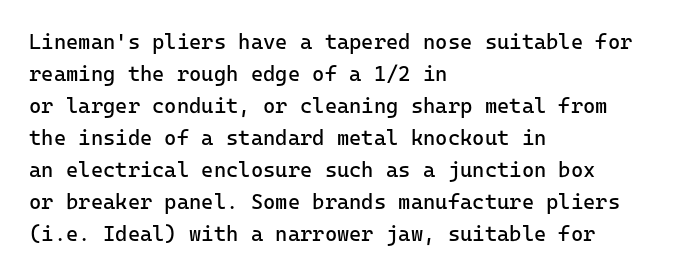
Vertical strokes here are truly vertical. The paragraph has a hard left edge and a soft right edge. The rendering uses a moderate line-height, typical for paragraphs. The cut favours lightness, reaching ordinary text weight at its darkest.
